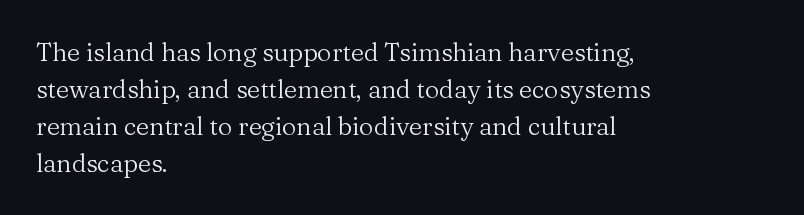
Q: Is the text bold? A: No.
Q: Is the text italic (slanted)? A: No, it is upright.
Q: Is the text underlined? A: No.
Q: How is the paragraph aligned? A: Left-aligned.
Q: Is the spacing between letters normal or unusually wide? A: Normal.
Q: Is the spacing between lines tight, normal or loose? A: Normal.
